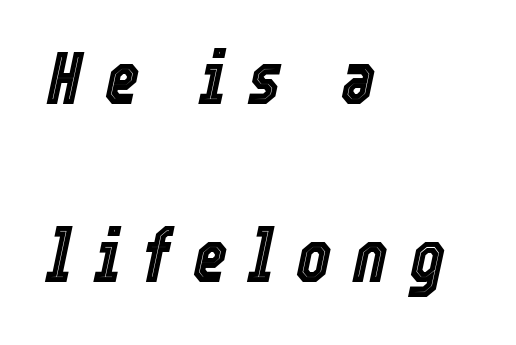
The font's italic variant was chosen for this text. The letterforms stand isolated, each surrounded by extra space. You could not count columns in this text — the font is proportionally spaced. If you drew a ruler down the left edge, every line would touch it. Nobody drew a line under any word here.
